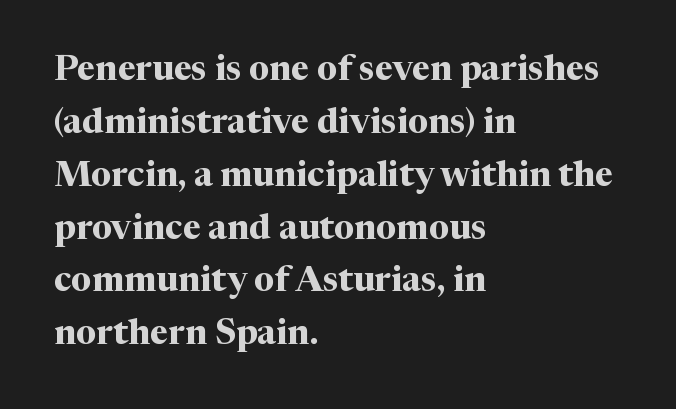
Normally led — the rows are evenly, conventionally spaced. This sample is left-justified, so line endings fall wherever the words run out. Its strokes are broad and dark, the hallmark of bold type. The face used here is seriffed, in the tradition of book romans.
